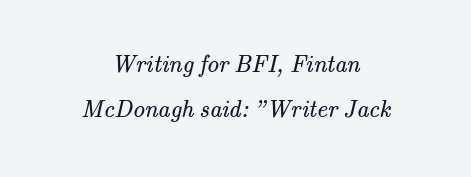
{"bold": "no", "underline": "no", "align": "center", "line_spacing_ratio": 1.86, "letter_spacing": "normal", "letter_spacing_em": 0.0, "glyph_px": 24}
